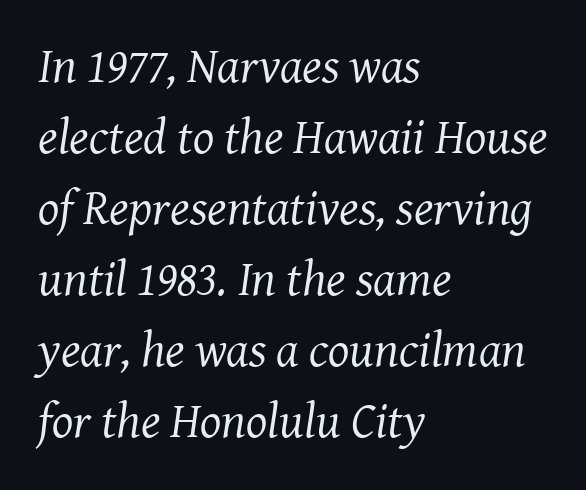
The typesetting does not lean heavy: it is not bold. Leftover space on each line is placed entirely after the last word. Any mark beneath the type? The region is blank. Stroke terminals: seriffed. There's an unmistakable incline to the writing here. Interline gaps are of average width in this sample.
